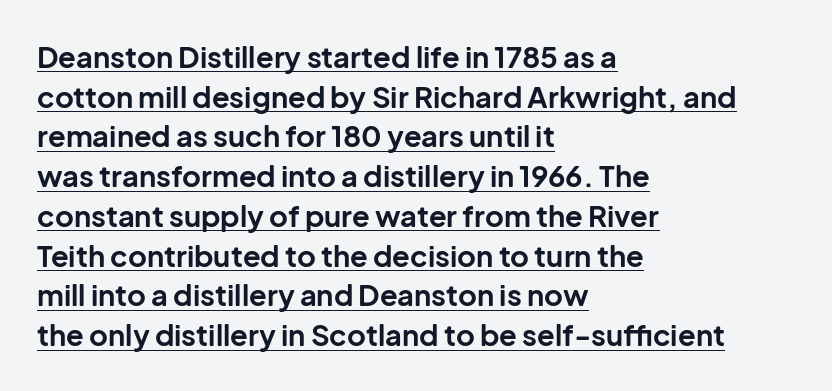
The image shows 29 px bold sans-serif type, upright; set left-aligned, normal line spacing (1.37x), normal letter spacing, underlined; low stroke contrast and a medium x-height.
